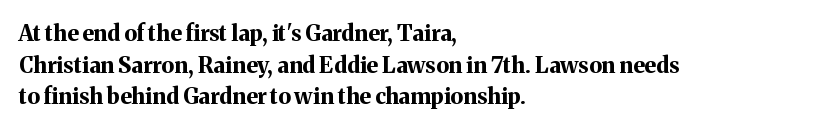
{"italic": "no", "bold": "yes", "underline": "no", "align": "left", "line_spacing": "normal", "line_spacing_ratio": 1.44, "letter_spacing": "normal", "letter_spacing_em": 0.0, "glyph_px": 22}
